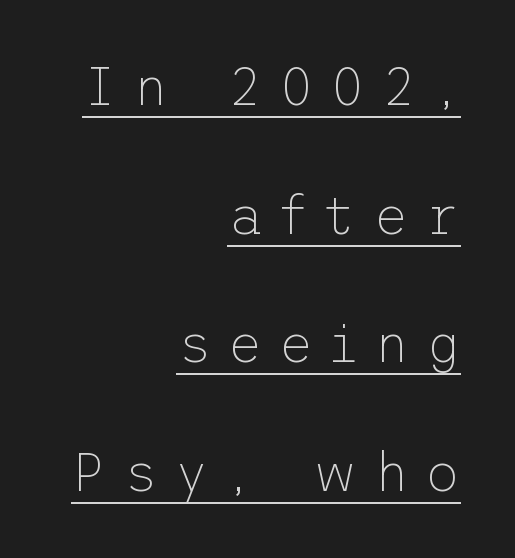
The image shows 54 px thin sans-serif type, upright; set right-aligned, loose line spacing (2.38x), unusually wide letter spacing (+0.3 em), underlined; low stroke contrast and a medium x-height.
